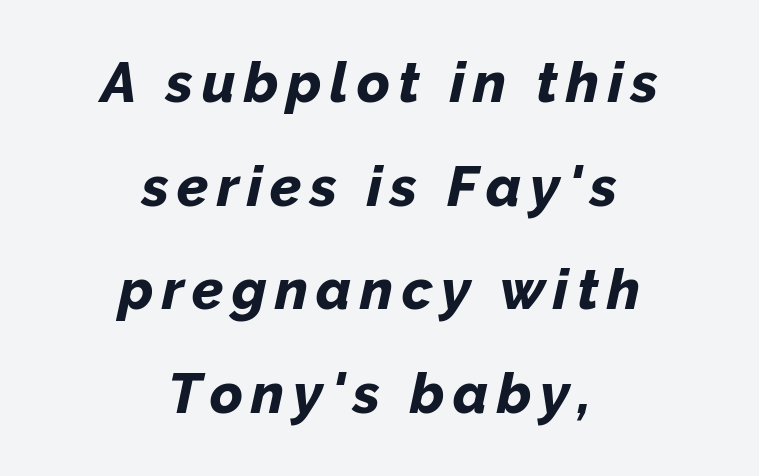
Q: Is the text bold? A: Yes.
Q: Is the text italic (slanted)? A: Yes, it leans right by about 12 degrees.
Q: Is the text underlined? A: No.
Q: How is the paragraph aligned? A: Centered.
Q: Width (condensed, normal, or wide)? A: Normal.
Q: Stroke contrast? A: Low.
Q: x-height? A: Medium.
Q: Monospaced? A: No.
